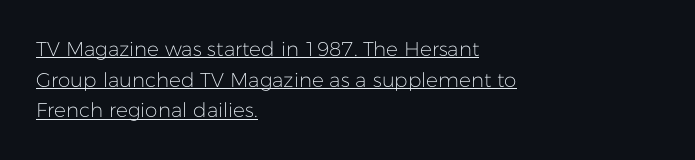
The image shows 20 px text type, upright; set left-aligned, normal line spacing (1.53x), normal letter spacing, underlined.
